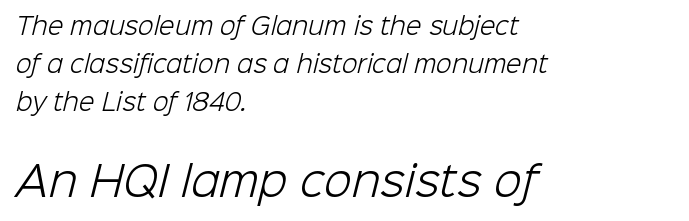
Q: Is the text bold? A: No.
Q: Is the typeface a serif or a sans-serif typeface? A: Sans-serif.
Q: Is the text underlined? A: No.
Q: How is the paragraph aligned? A: Left-aligned.
Q: Is the spacing between letters normal or unusually wide? A: Normal.
Q: Is the spacing between lines tight, normal or loose? A: Normal.
Q: Which block of text is set in a larger size, the first (top) or the second (bottom)? A: The second (bottom) one.
Q: Width (condensed, normal, or wide)? A: Normal.
Q: Stroke contrast? A: Low.
Q: x-height? A: Medium.
Q: Monospaced? A: No.
